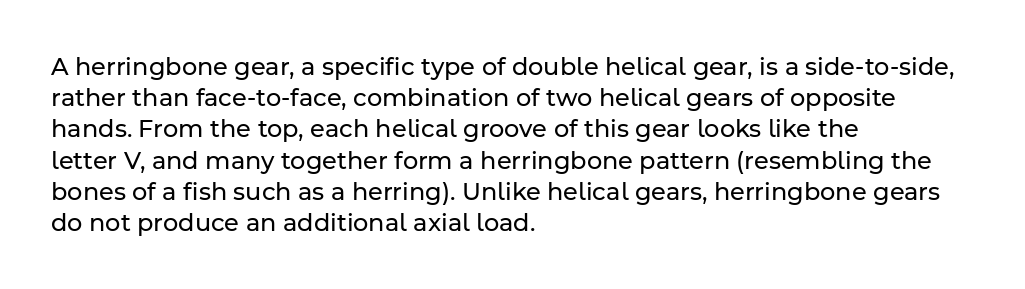
The ragged edge is on the right, which tells us the setting is flush left. The passage shown is not underscored anywhere. These lines were composed using upright roman letters. This sample uses plain, unmodified letter spacing. Reading down the column, the eye jumps a familiar distance to each next line.
